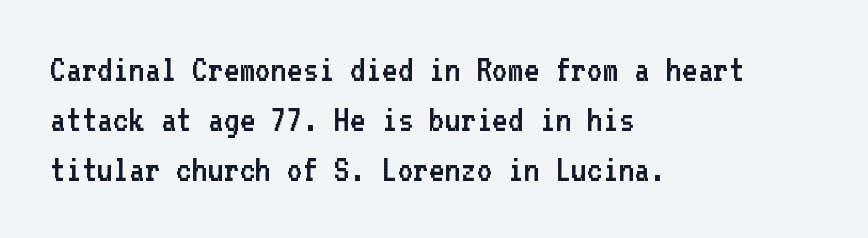
The image shows 38 px regular-weight sans-serif type, upright, monospaced; set left-aligned, normal line spacing (1.32x), normal letter spacing, not underlined; low stroke contrast and a medium x-height.
